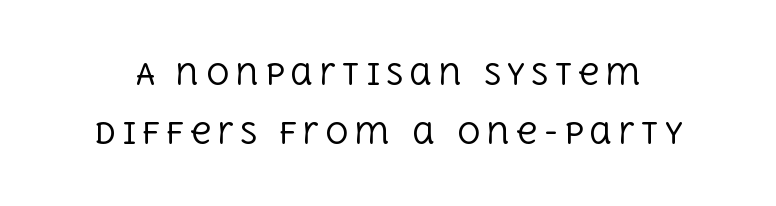
You could fit nearly another row in the gap between these rows. Is this a fixed-width face? No — the glyphs have proportional, varying widths. Ordinary non-slanted type is in use. Is the stroke heavy? The answer is a plain regular-or-lighter.
